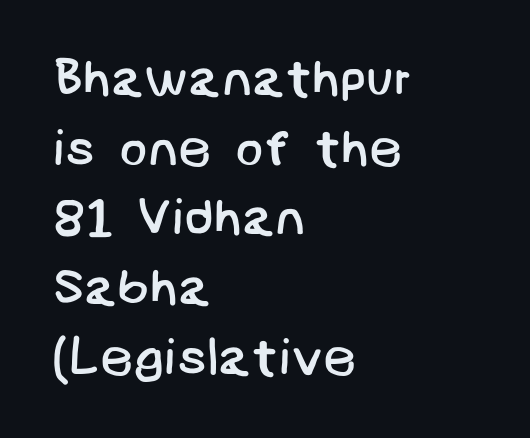
Letterform terminals end flat and unadorned throughout the passage. The typesetting does not lean heavy: it is not bold. Compared with typical paragraphs, the rows here are spaced about the same. The typesetter chose a ragged-right arrangement here.
